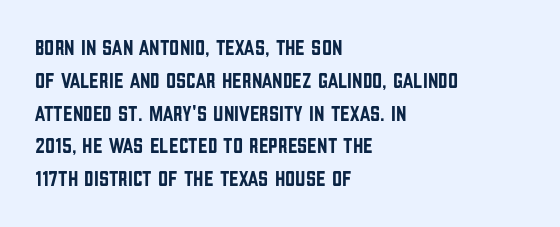
The image shows 22 px text type, upright; set left-aligned, normal line spacing (1.49x), normal letter spacing, not underlined.
